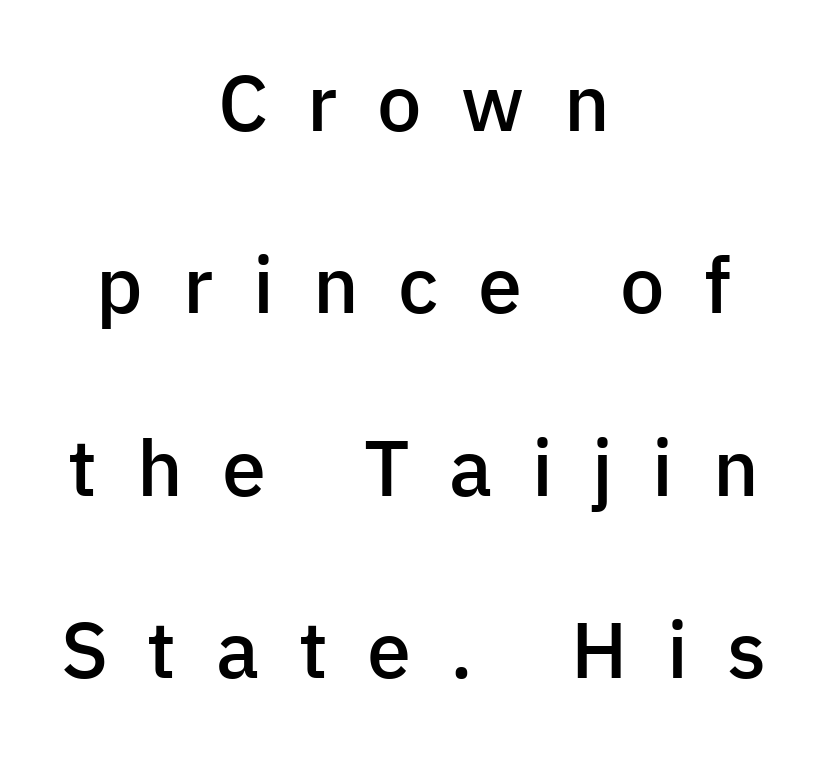
The letters carry no serifs — their stems end cleanly without finishing strokes. Type without underlining. A semibold gives these letters moderate extra thickness, short of bold. The axis of the letterforms is exactly vertical. The letterforms stand isolated, each surrounded by extra space. Notice the wide empty band between every row — that's loose leading.
